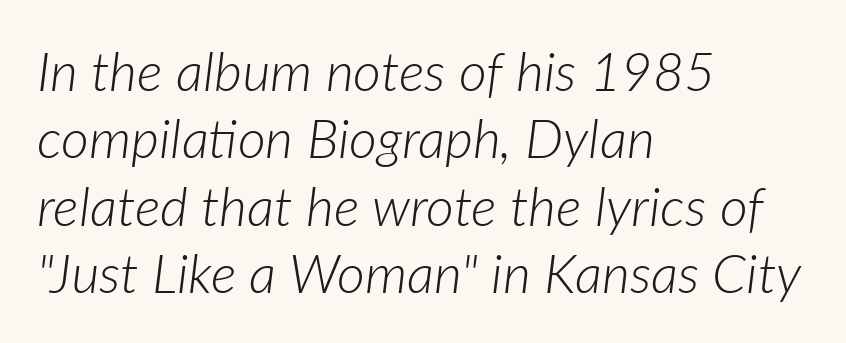
Q: Is the text bold? A: No.
Q: Is the text italic (slanted)? A: Yes, it leans right by about 7 degrees.
Q: Is the text underlined? A: No.
Q: How is the paragraph aligned? A: Left-aligned.
Q: Is the spacing between letters normal or unusually wide? A: Normal.
Q: Is the spacing between lines tight, normal or loose? A: Normal.
Q: Width (condensed, normal, or wide)? A: Normal.
Q: Stroke contrast? A: Low.
Q: x-height? A: Medium.
Q: Monospaced? A: No.
